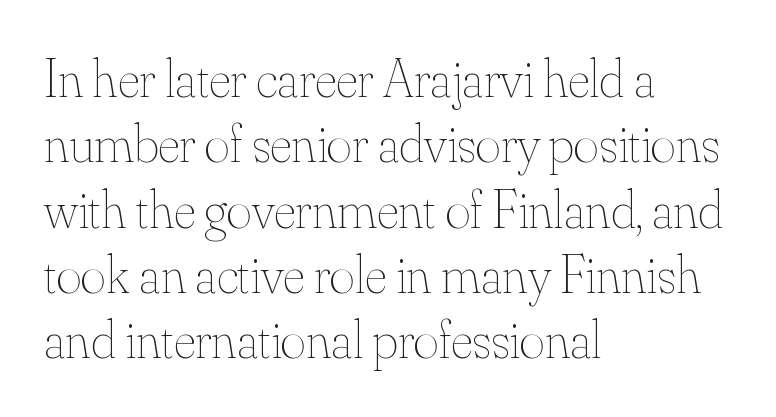
A typesetter would call this proportional, since set widths differ per character. Rendered with straight, roman letterforms. The setting favours the left margin, as ordinary paragraphs usually do. There is no visible air inserted between adjacent glyphs. Underlining? Definitely not there.
